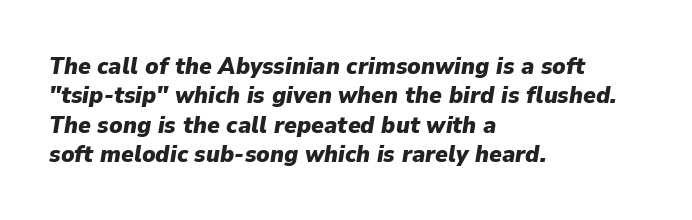
Q: Is the text bold? A: Yes.
Q: Is the text italic (slanted)? A: Yes, it leans right by about 9 degrees.
Q: Is the text underlined? A: No.
Q: How is the paragraph aligned? A: Left-aligned.
Q: Is the spacing between letters normal or unusually wide? A: Normal.
